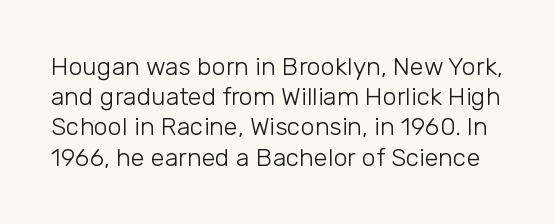
{"italic": "no", "bold": "no", "underline": "no", "line_spacing_ratio": 1.21, "letter_spacing": "normal", "letter_spacing_em": 0.0, "glyph_px": 25}
